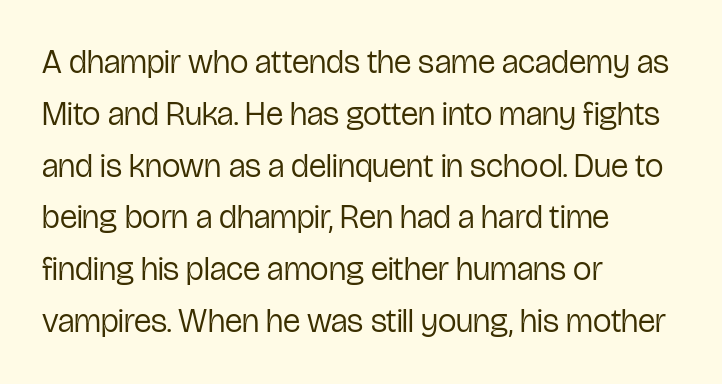
{"serif": "no", "italic": "no", "bold": "no", "weight": "regular", "width": "condensed", "stroke_contrast": "low", "x_height": "medium", "monospaced": "no", "underline": "no", "align": "left", "line_spacing": "normal", "line_spacing_ratio": 1.57, "letter_spacing": "normal", "letter_spacing_em": 0.0, "glyph_px": 33}
